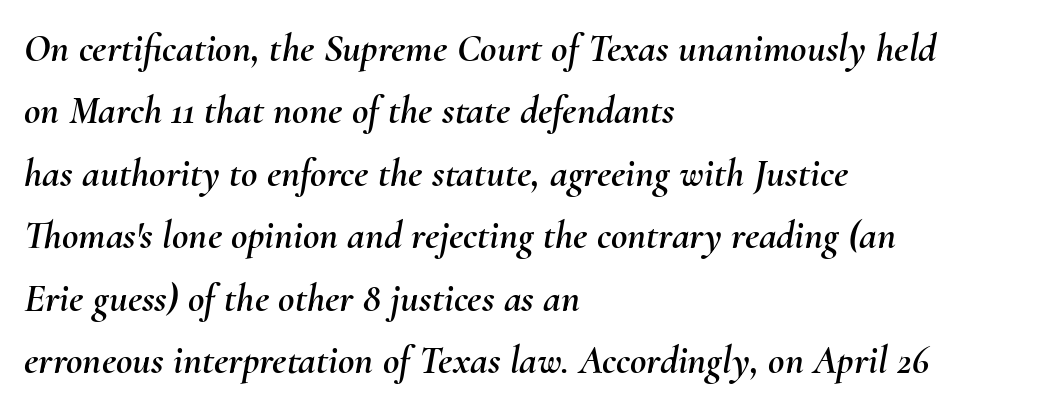
The image shows 40 px text type, italic (leaning right); set left-aligned, normal line spacing (1.56x), normal letter spacing, not underlined; medium stroke contrast and a small x-height.
